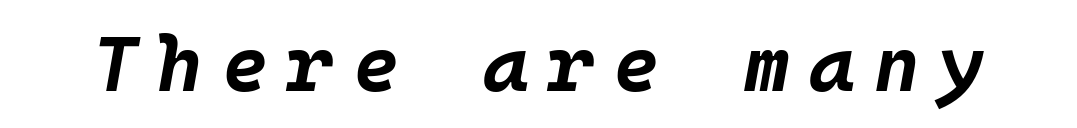
Students, note that the glyphs here are deliberately spaced far apart. The face used here has a pronounced slope to its letters. Monospaced: the letters line up in strict vertical columns. Notice how thick the strokes are: this is what a full bold looks like.
